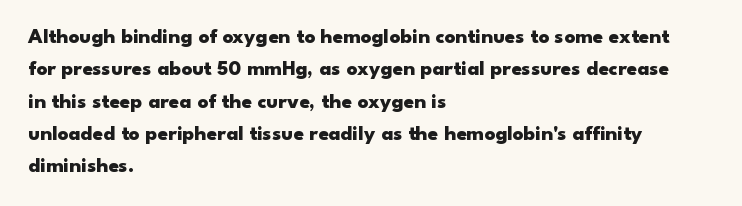
{"italic": "no", "bold": "yes", "underline": "no", "align": "left", "line_spacing": "normal", "line_spacing_ratio": 1.54, "letter_spacing": "normal", "letter_spacing_em": 0.0, "glyph_px": 21}
